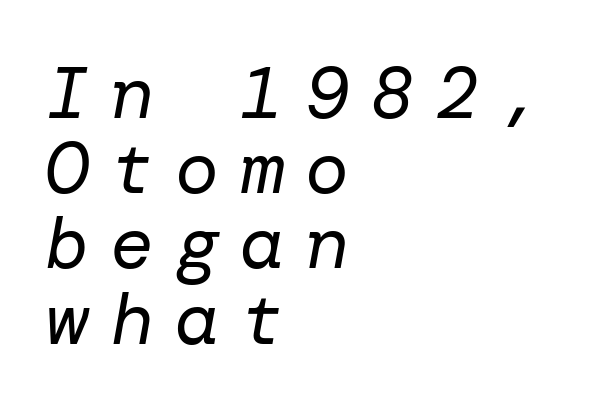
Q: Is the text bold? A: No.
Q: Is the text italic (slanted)? A: Yes, it leans right by about 10 degrees.
Q: Is the text underlined? A: No.
Q: How is the paragraph aligned? A: Left-aligned.
Q: Is the spacing between letters normal or unusually wide? A: Unusually wide.
Q: Is the spacing between lines tight, normal or loose? A: Tight.
Q: Width (condensed, normal, or wide)? A: Normal.
Q: Stroke contrast? A: Low.
Q: x-height? A: Medium.
